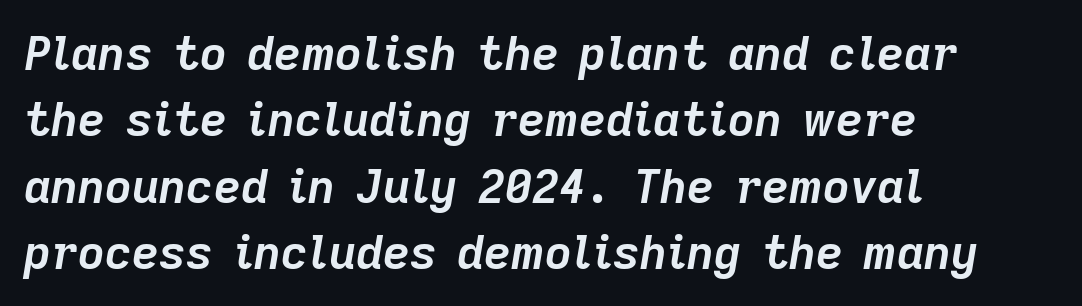
The image shows 47 px semibold type, italic (leaning right); set left-aligned, normal line spacing (1.41x), normal letter spacing, not underlined; low stroke contrast and a medium x-height.
